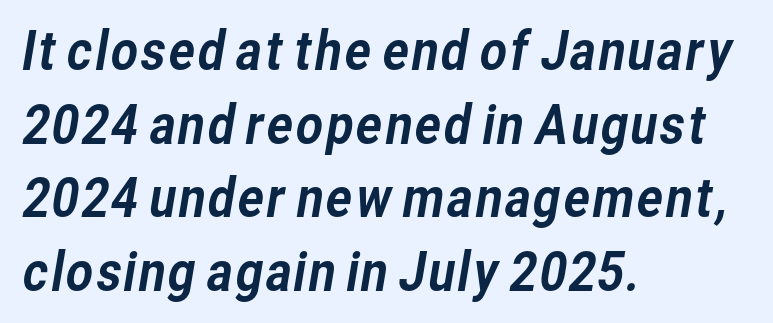
Q: Is the typeface a serif or a sans-serif typeface? A: Sans-serif.
Q: Is the text underlined? A: No.
Q: How is the paragraph aligned? A: Left-aligned.
Q: Is the spacing between letters normal or unusually wide? A: Normal.
Q: Is the spacing between lines tight, normal or loose? A: Normal.
Q: Width (condensed, normal, or wide)? A: Normal.
Q: Stroke contrast? A: Low.
Q: x-height? A: Medium.
Q: Monospaced? A: No.
